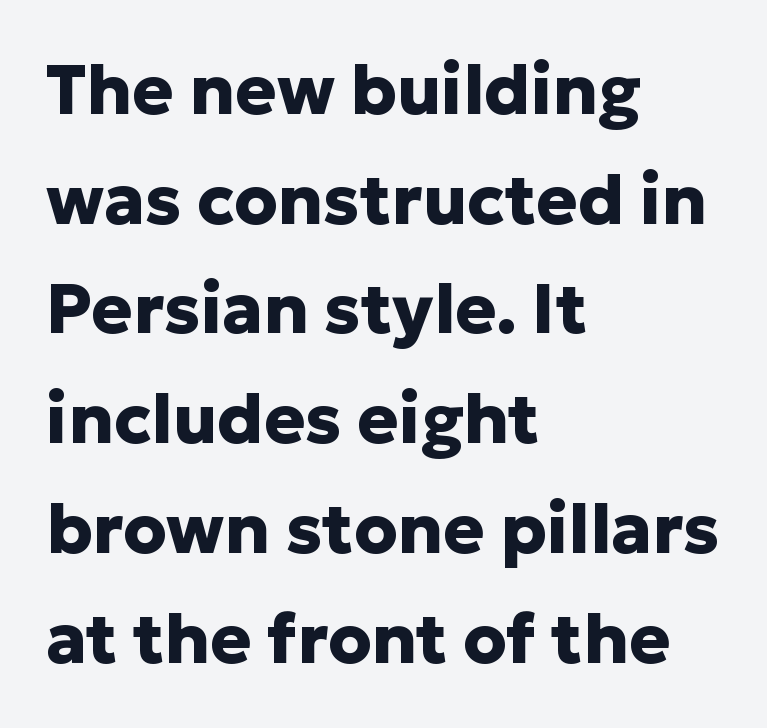
{"serif": "no", "italic": "no", "bold": "yes", "weight": "heavy", "width": "normal", "stroke_contrast": "low", "x_height": "medium", "monospaced": "no", "underline": "no", "align": "left", "line_spacing": "normal", "line_spacing_ratio": 1.59, "letter_spacing": "normal", "letter_spacing_em": 0.0, "glyph_px": 69}
